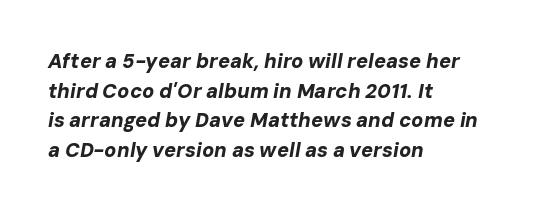
Q: Is the text bold? A: Yes.
Q: Is the text italic (slanted)? A: Yes, it leans right by about 10 degrees.
Q: Is the text underlined? A: No.
Q: How is the paragraph aligned? A: Left-aligned.
Q: Is the spacing between letters normal or unusually wide? A: Normal.
Q: Is the spacing between lines tight, normal or loose? A: Normal.
